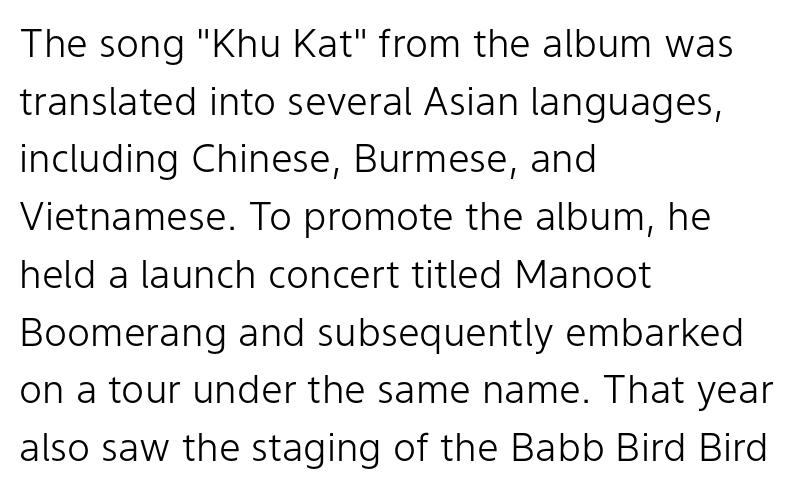
Q: Is the text bold? A: No.
Q: Is the text italic (slanted)? A: No, it is upright.
Q: Is the typeface a serif or a sans-serif typeface? A: Sans-serif.
Q: Is the text underlined? A: No.
Q: How is the paragraph aligned? A: Left-aligned.
Q: Is the spacing between letters normal or unusually wide? A: Normal.
Q: Is the spacing between lines tight, normal or loose? A: Normal.
Q: Width (condensed, normal, or wide)? A: Normal.
Q: Stroke contrast? A: Low.
Q: x-height? A: Medium.
Q: Monospaced? A: No.
